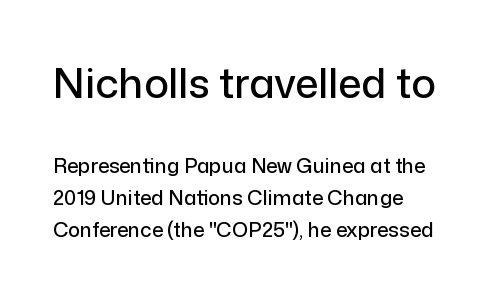
The image shows 41 px sans-serif type, upright; set normal line spacing (1.6x), normal letter spacing, not underlined; the first (top) block is 2.05x larger; low stroke contrast and a medium x-height.
